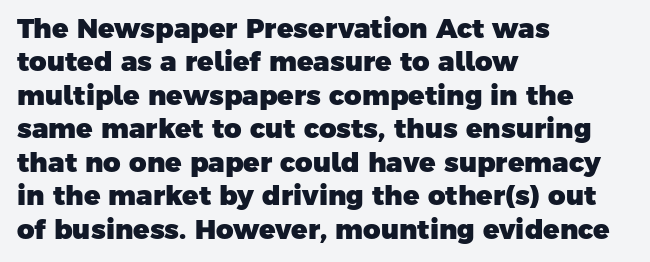
{"bold": "yes", "underline": "no", "align": "left", "line_spacing_ratio": 1.24, "letter_spacing": "normal", "letter_spacing_em": 0.0, "glyph_px": 27}
